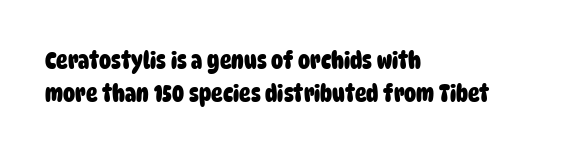
{"bold": "yes", "underline": "no", "align": "left", "line_spacing": "normal", "line_spacing_ratio": 1.36, "letter_spacing": "normal", "letter_spacing_em": 0.0, "glyph_px": 24}
